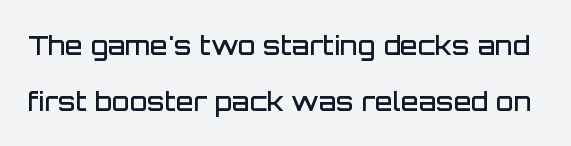
The image shows 26 px text type, upright; set loose line spacing (2.14x), normal letter spacing, not underlined.
